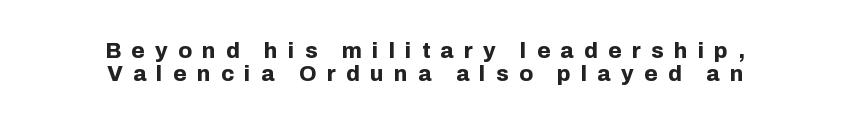
Casual observation: everything's sitting right in the middle. Caption: expanded tracking, letters set apart. Thick stems and heavy bowls — unmistakably bold. Regarding leading, the lines here are crowded together.
